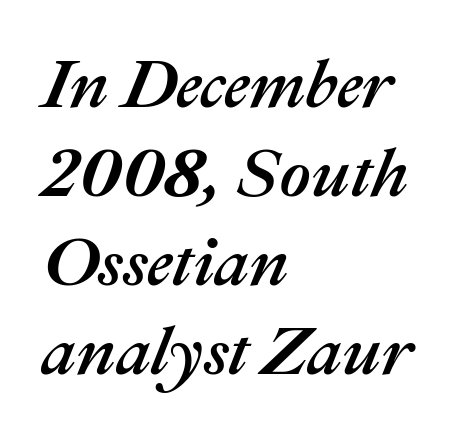
Q: Is the text italic (slanted)? A: Yes, it leans right by about 22 degrees.
Q: Is the text underlined? A: No.
Q: How is the paragraph aligned? A: Left-aligned.
Q: Is the spacing between letters normal or unusually wide? A: Normal.
Q: Is the spacing between lines tight, normal or loose? A: Normal.
Q: Width (condensed, normal, or wide)? A: Normal.
Q: Stroke contrast? A: Medium.
Q: x-height? A: Medium.
Q: Monospaced? A: No.
